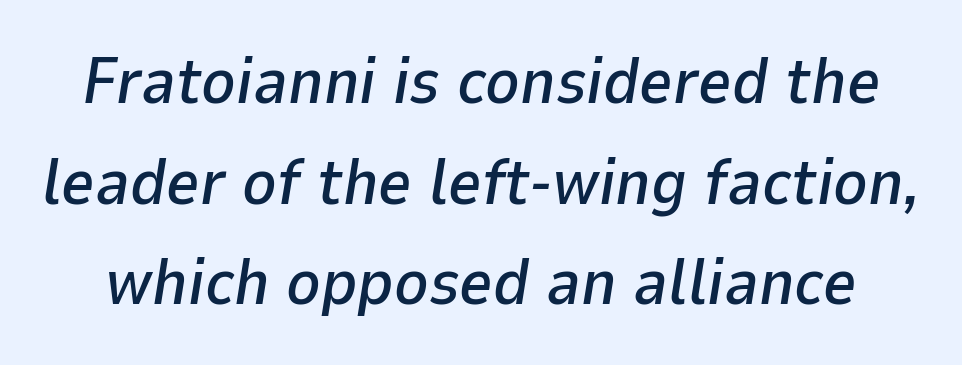
The image shows 65 px text type, italic (leaning right); set normal line spacing (1.55x), normal letter spacing, not underlined; low stroke contrast and a medium x-height.
